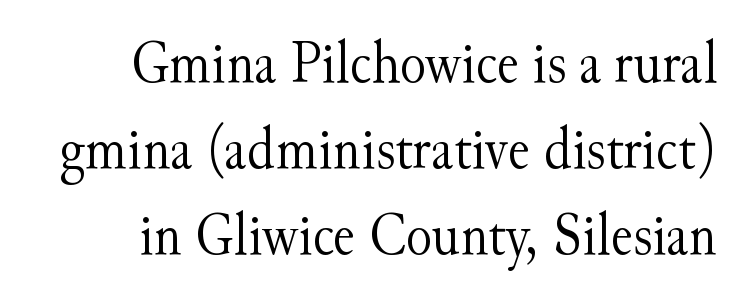
Compared with a typical body face, this is equally light or lighter still. Serif or sans? Serif — the stroke terminals have little feet. The specimen reads as upright at a glance. Characters follow at the spacing the type designer built in. A flush-right, rag-left setting is used for this passage.
